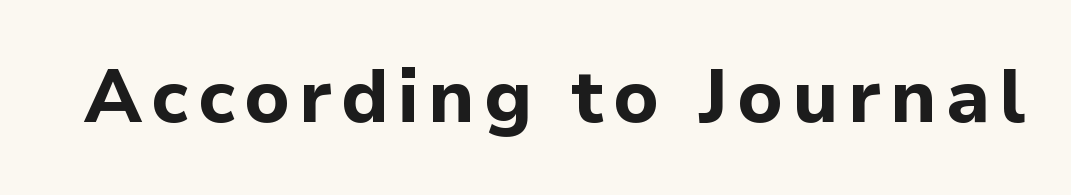
The image shows 75 px bold sans-serif type, upright; set not underlined; low stroke contrast and a medium x-height.
